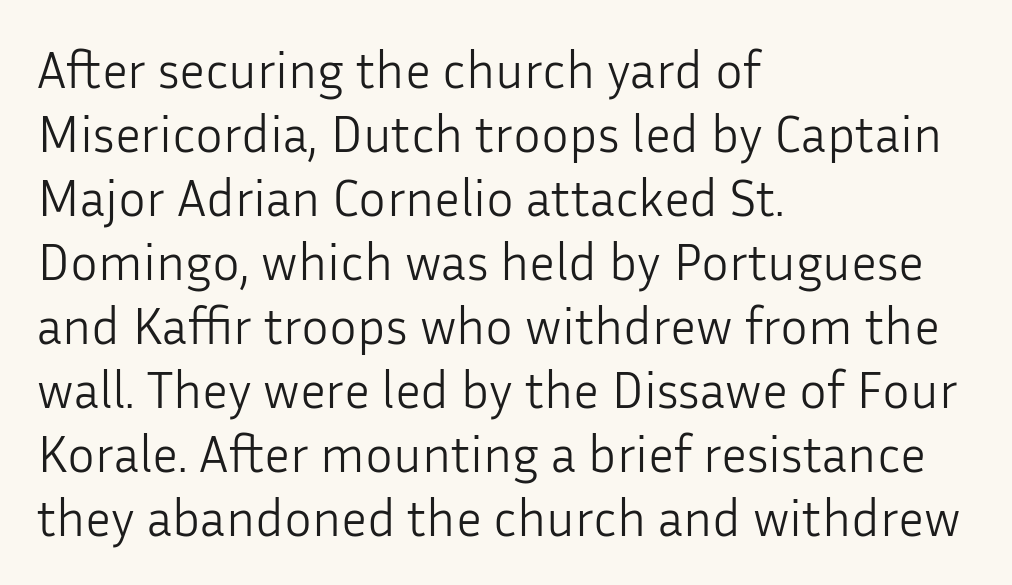
The image shows 52 px light sans-serif type, upright; set left-aligned, line spacing 1.23x, normal letter spacing, not underlined; low stroke contrast and a medium x-height.
